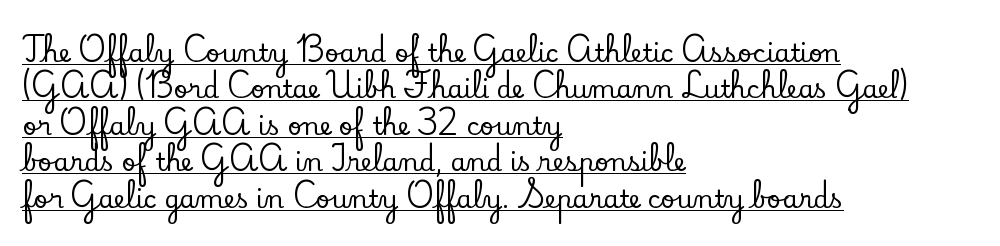
Q: Is the text italic (slanted)? A: No, it is upright.
Q: Is the text underlined? A: Yes.
Q: How is the paragraph aligned? A: Left-aligned.
Q: Is the spacing between letters normal or unusually wide? A: Normal.
Q: Is the spacing between lines tight, normal or loose? A: Normal.
